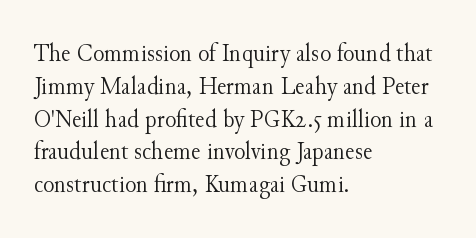
Q: Is the text bold? A: No.
Q: Is the text italic (slanted)? A: No, it is upright.
Q: Is the text underlined? A: No.
Q: How is the paragraph aligned? A: Left-aligned.
Q: Is the spacing between letters normal or unusually wide? A: Normal.
Q: Is the spacing between lines tight, normal or loose? A: Normal.
